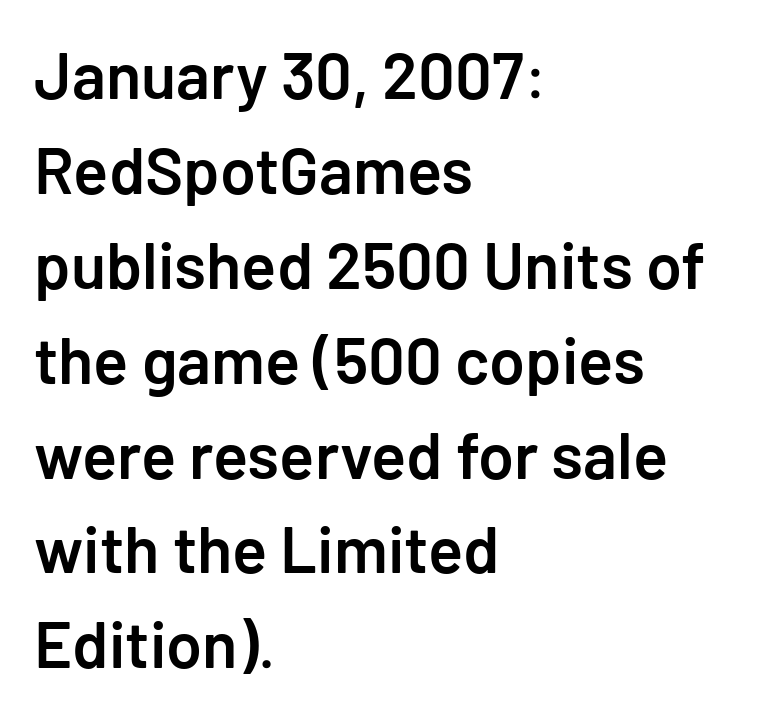
The image shows 65 px semibold sans-serif type, upright; set left-aligned, normal line spacing (1.46x), normal letter spacing, not underlined; low stroke contrast and a medium x-height.
